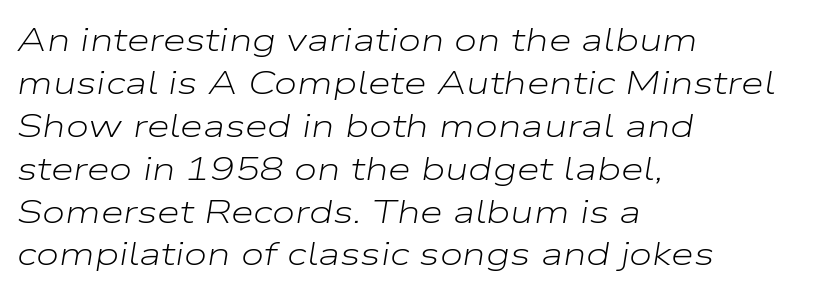
{"italic": "yes", "lean": "right", "slant_degrees": 9, "bold": "no", "weight": "light", "width": "wide", "stroke_contrast": "low", "x_height": "medium", "monospaced": "no", "underline": "no", "align": "left", "line_spacing": "normal", "line_spacing_ratio": 1.3, "letter_spacing": "normal", "letter_spacing_em": 0.0, "glyph_px": 33}
